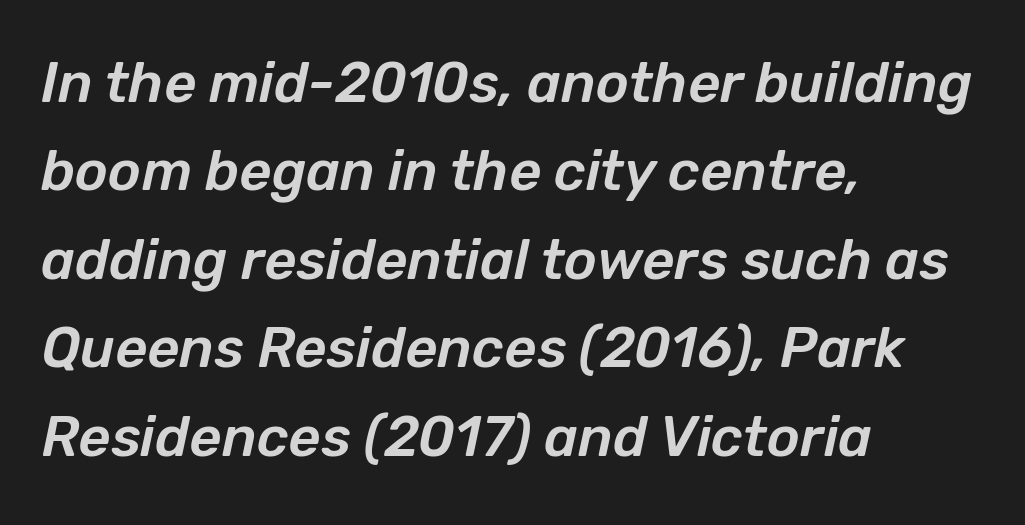
{"italic": "yes", "lean": "right", "slant_degrees": 12, "width": "normal", "stroke_contrast": "low", "x_height": "medium", "monospaced": "no", "underline": "no", "align": "left", "line_spacing": "normal", "line_spacing_ratio": 1.58, "letter_spacing": "normal", "letter_spacing_em": 0.0, "glyph_px": 56}
